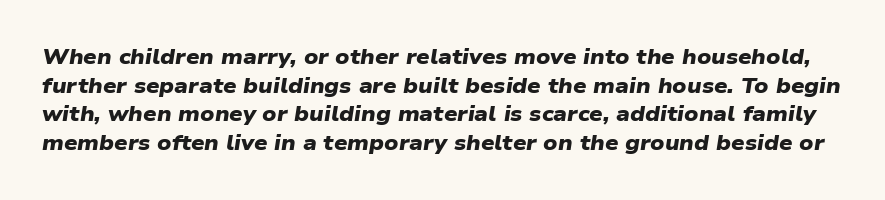
{"bold": "yes", "underline": "no", "line_spacing": "normal", "line_spacing_ratio": 1.36, "letter_spacing": "normal", "letter_spacing_em": 0.0, "glyph_px": 21}
